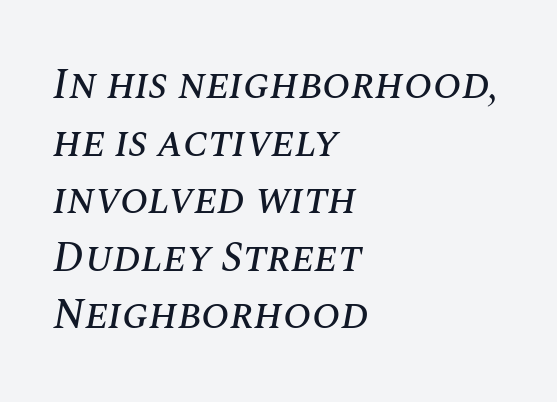
{"italic": "yes", "lean": "right", "slant_degrees": 10, "width": "normal", "stroke_contrast": "medium", "x_height": "large", "monospaced": "no", "underline": "no", "align": "left", "line_spacing": "normal", "line_spacing_ratio": 1.37, "letter_spacing": "normal", "letter_spacing_em": 0.0, "glyph_px": 42}
